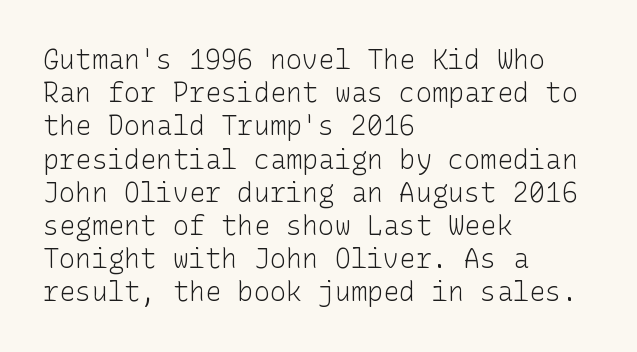
Q: Is the text bold? A: No.
Q: Is the text italic (slanted)? A: No, it is upright.
Q: Is the text underlined? A: No.
Q: How is the paragraph aligned? A: Left-aligned.
Q: Is the spacing between letters normal or unusually wide? A: Normal.
